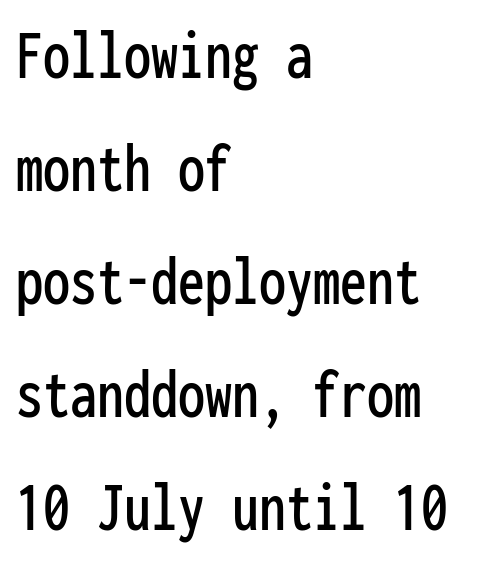
{"serif": "no", "italic": "no", "width": "condensed", "stroke_contrast": "low", "x_height": "medium", "monospaced": "yes", "underline": "no", "align": "left", "line_spacing": "normal", "line_spacing_ratio": 1.57, "letter_spacing": "normal", "letter_spacing_em": 0.0, "glyph_px": 72}
